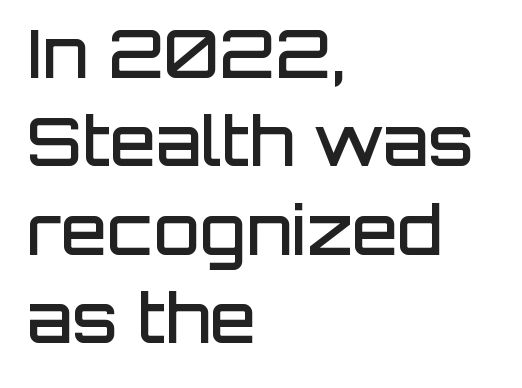
Q: Is the text bold? A: Semi-bold.
Q: Is the text italic (slanted)? A: No, it is upright.
Q: Is the typeface a serif or a sans-serif typeface? A: Sans-serif.
Q: Is the text underlined? A: No.
Q: How is the paragraph aligned? A: Left-aligned.
Q: Is the spacing between letters normal or unusually wide? A: Normal.
Q: Is the spacing between lines tight, normal or loose? A: Normal.
Q: Width (condensed, normal, or wide)? A: Normal.
Q: Stroke contrast? A: Low.
Q: x-height? A: Large.
Q: Monospaced? A: No.
